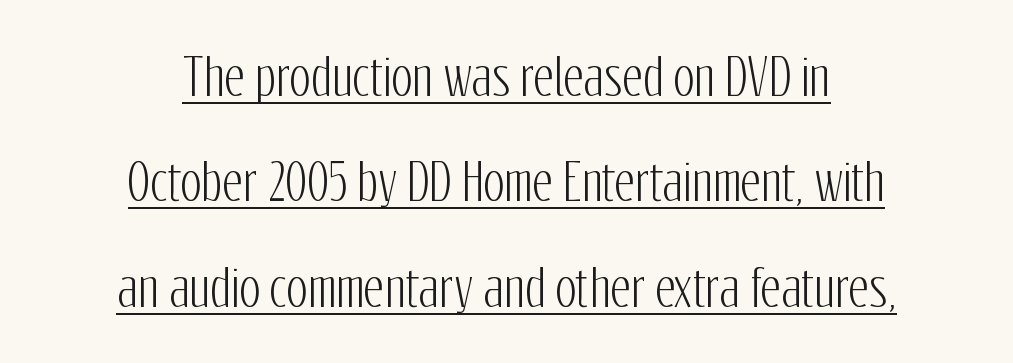
Reading down the block, each line starts at a different indent, mirrored at its end. Does extra space separate the letters? No, they use regular spacing. Here the designer chose a conventional face with non-uniform glyph widths. These lines are composed in type without serifs. Tall strokes in this sample are plumb rather than angled. How would I describe the line gaps? Wide and relaxed.
